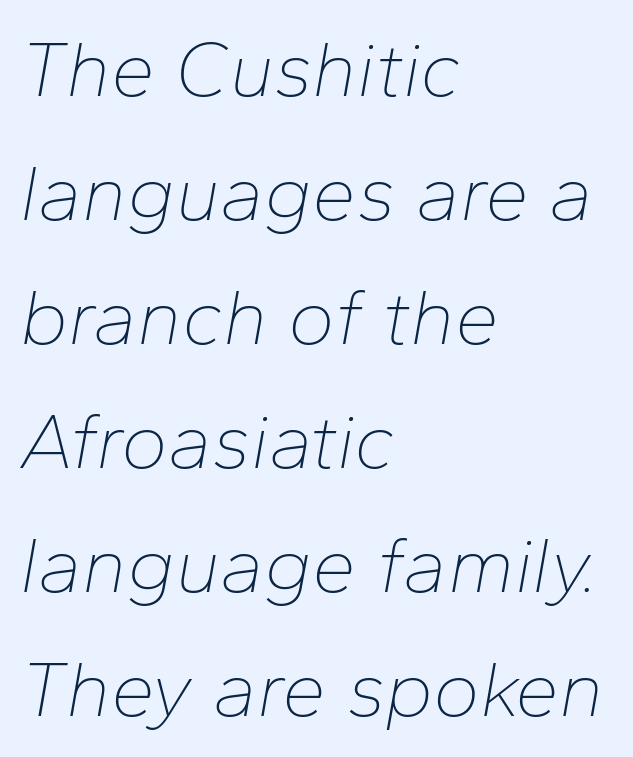
The image shows 79 px thin type, italic (leaning right); set left-aligned, normal line spacing (1.57x), normal letter spacing, not underlined; low stroke contrast and a medium x-height.
